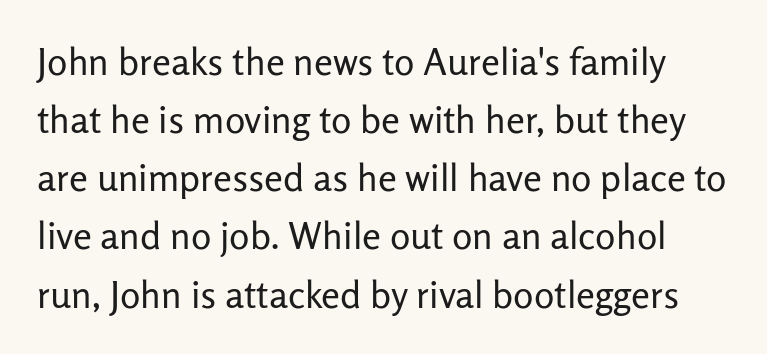
The image shows 38 px regular-weight sans-serif type, upright; set normal line spacing (1.53x), normal letter spacing, not underlined; low stroke contrast and a medium x-height.
